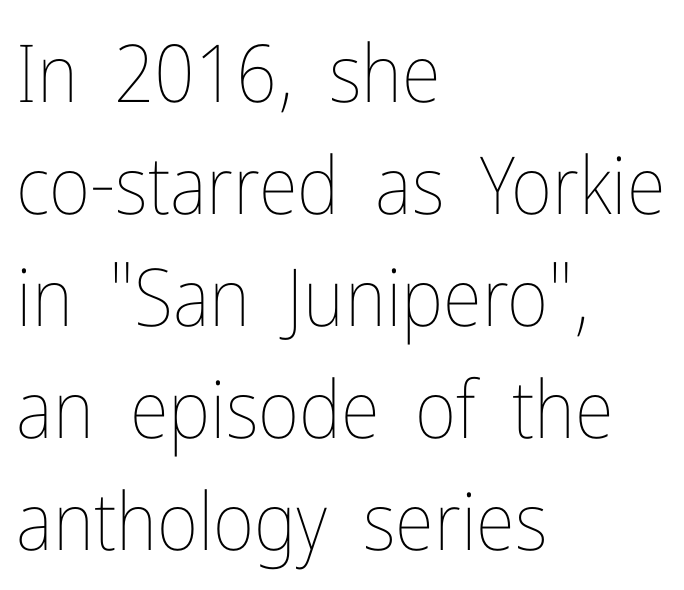
The image shows 80 px thin, condensed type, upright; set left-aligned, normal line spacing (1.4x), normal letter spacing, not underlined; low stroke contrast and a medium x-height.
